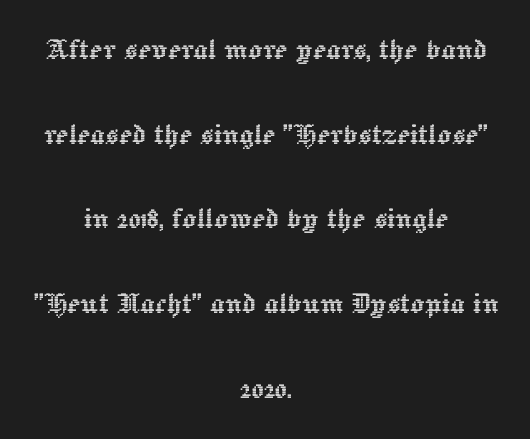
The image shows 35 px text type, upright; set centered, loose line spacing (2.42x), normal letter spacing, not underlined; a medium x-height.
